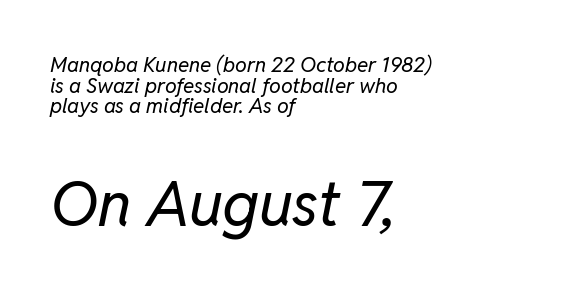
Q: Is the text bold? A: No.
Q: Is the text italic (slanted)? A: Yes, it leans right by about 11 degrees.
Q: Is the text underlined? A: No.
Q: How is the paragraph aligned? A: Left-aligned.
Q: Is the spacing between letters normal or unusually wide? A: Normal.
Q: Is the spacing between lines tight, normal or loose? A: Tight.
Q: Which block of text is set in a larger size, the first (top) or the second (bottom)? A: The second (bottom) one.
Q: Width (condensed, normal, or wide)? A: Normal.
Q: Stroke contrast? A: Low.
Q: x-height? A: Medium.
Q: Monospaced? A: No.
